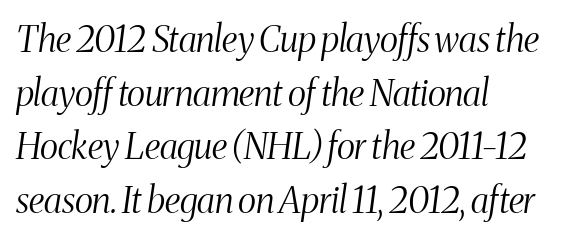
{"serif": "yes", "italic": "yes", "lean": "right", "slant_degrees": 8, "bold": "no", "weight": "light", "width": "condensed", "stroke_contrast": "medium", "x_height": "medium", "monospaced": "no", "underline": "no", "align": "left", "line_spacing": "normal", "line_spacing_ratio": 1.49, "letter_spacing": "normal", "letter_spacing_em": 0.0, "glyph_px": 36}
